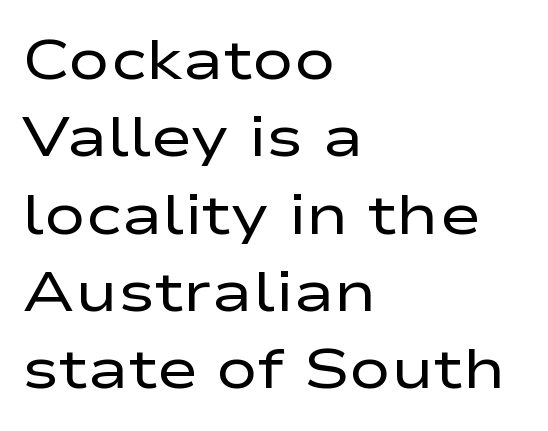
Q: Is the text bold? A: No.
Q: Is the text italic (slanted)? A: No, it is upright.
Q: Is the typeface a serif or a sans-serif typeface? A: Sans-serif.
Q: Is the text underlined? A: No.
Q: How is the paragraph aligned? A: Left-aligned.
Q: Is the spacing between letters normal or unusually wide? A: Normal.
Q: Is the spacing between lines tight, normal or loose? A: Normal.
Q: Width (condensed, normal, or wide)? A: Wide.
Q: Stroke contrast? A: Low.
Q: x-height? A: Medium.
Q: Monospaced? A: No.
